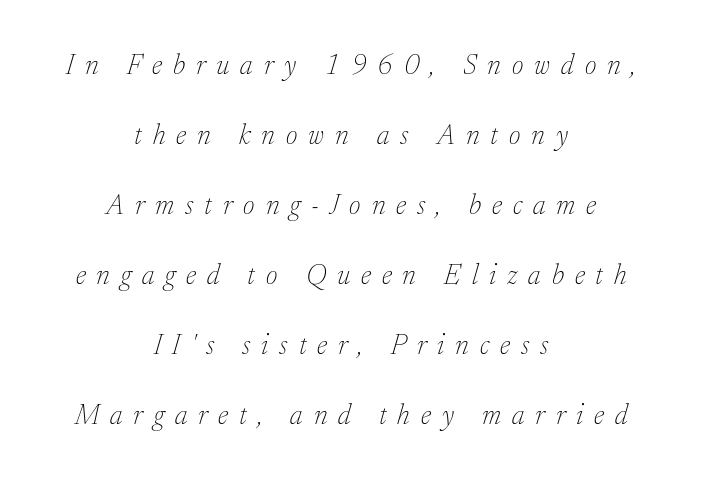
{"serif": "yes", "italic": "yes", "lean": "right", "slant_degrees": 17, "bold": "no", "weight": "thin", "width": "normal", "stroke_contrast": "low", "x_height": "medium", "monospaced": "no", "underline": "no", "align": "center", "line_spacing": "loose", "line_spacing_ratio": 2.5, "letter_spacing": "wide", "letter_spacing_em": 0.39, "glyph_px": 28}
